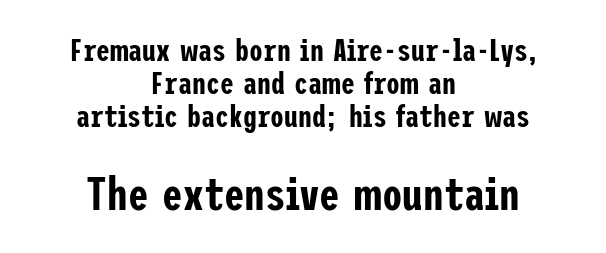
{"serif": "no", "italic": "no", "width": "condensed", "stroke_contrast": "low", "x_height": "medium", "underline": "no", "align": "center", "line_spacing": "tight", "line_spacing_ratio": 1.06, "letter_spacing": "normal", "letter_spacing_em": 0.0, "larger_block": "second", "size_ratio": 1.48, "glyph_px": 46}
